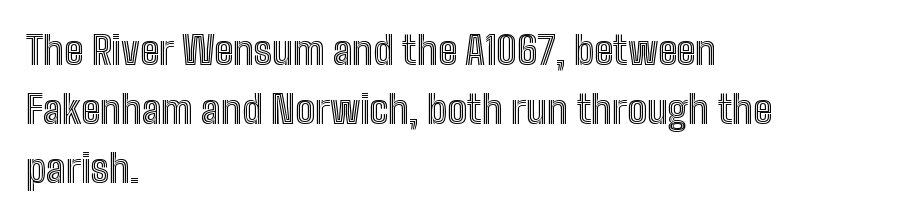
Q: Is the text italic (slanted)? A: No, it is upright.
Q: Is the text underlined? A: No.
Q: How is the paragraph aligned? A: Left-aligned.
Q: Is the spacing between letters normal or unusually wide? A: Normal.
Q: Is the spacing between lines tight, normal or loose? A: Normal.
Q: Width (condensed, normal, or wide)? A: Condensed.
Q: x-height? A: Medium.
Q: Monospaced? A: No.
